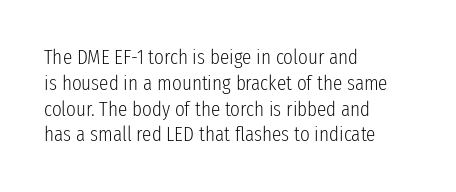
Q: Is the text bold? A: No.
Q: Is the text italic (slanted)? A: No, it is upright.
Q: Is the text underlined? A: No.
Q: How is the paragraph aligned? A: Left-aligned.
Q: Is the spacing between letters normal or unusually wide? A: Normal.
